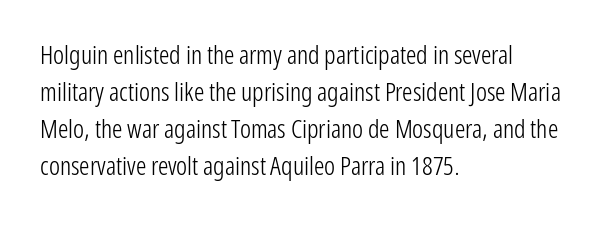
Rule under the text: the space is simply empty. The tracking reads as untouched default to a designer's eye. Compared with a typical body face, this is equally light or lighter still. A student would call this left alignment; a typographer would say flush left, rag right. The rows are spaced the way most documents space them.
